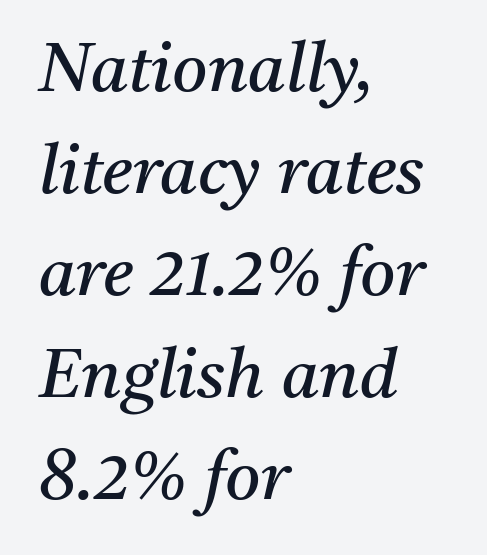
Q: Is the text bold? A: No.
Q: Is the text italic (slanted)? A: Yes, it leans right by about 11 degrees.
Q: Is the typeface a serif or a sans-serif typeface? A: Serif.
Q: Is the text underlined? A: No.
Q: How is the paragraph aligned? A: Left-aligned.
Q: Is the spacing between letters normal or unusually wide? A: Normal.
Q: Is the spacing between lines tight, normal or loose? A: Normal.
Q: Width (condensed, normal, or wide)? A: Normal.
Q: Stroke contrast? A: Medium.
Q: x-height? A: Medium.
Q: Monospaced? A: No.
